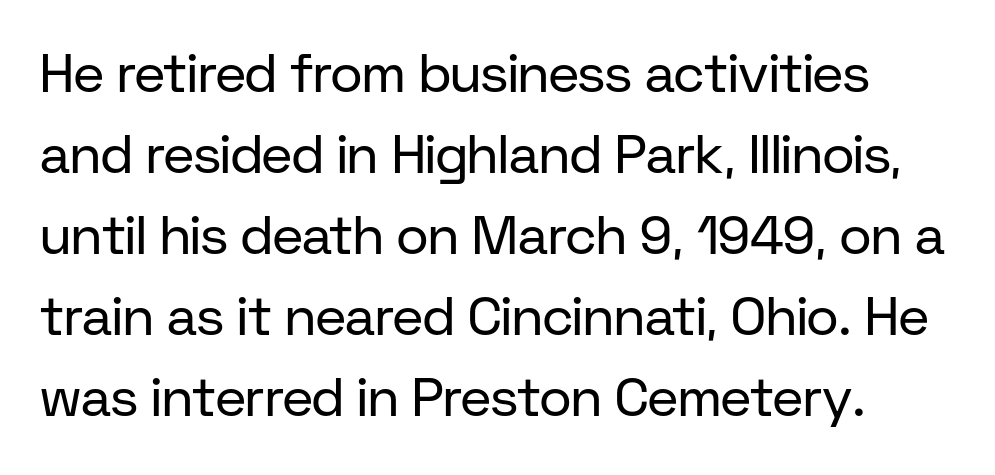
{"serif": "no", "italic": "no", "bold": "no", "weight": "regular", "width": "normal", "stroke_contrast": "low", "x_height": "medium", "monospaced": "no", "underline": "no", "line_spacing": "normal", "line_spacing_ratio": 1.5, "letter_spacing": "normal", "letter_spacing_em": 0.0, "glyph_px": 54}
